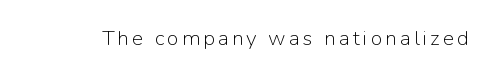
Nope, not italic — everything's standing straight. Weight: regular or lighter. This rendering features lettering with no underline.
